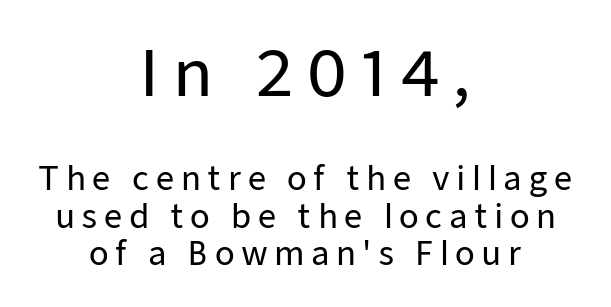
{"serif": "no", "italic": "no", "width": "normal", "stroke_contrast": "low", "x_height": "medium", "monospaced": "no", "underline": "no", "align": "center", "line_spacing_ratio": 1.16, "letter_spacing": "wide", "letter_spacing_em": 0.2, "larger_block": "first", "size_ratio": 2.0, "glyph_px": 64}
